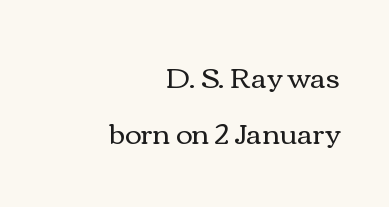
Ordinary non-slanted type is in use. These lines stack with their right ends in a neat column. The space directly below the letters is spotless. The passage shown is typed in a proportional face where columns would drift.
